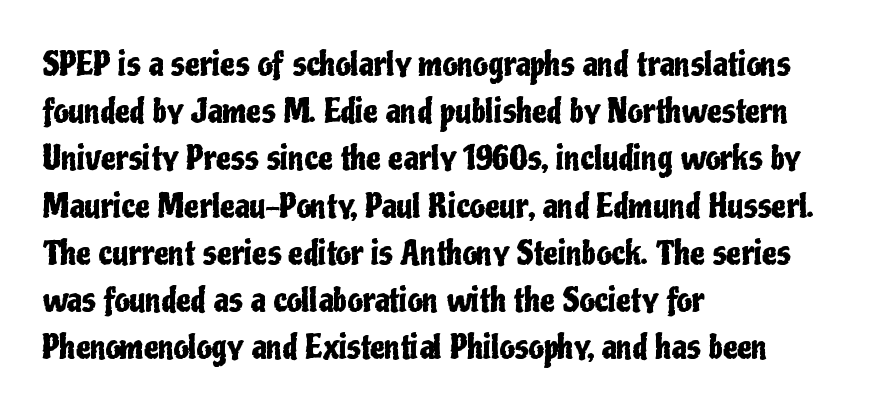
The image shows 33 px condensed sans-serif type, upright; set left-aligned, normal line spacing (1.43x), normal letter spacing, not underlined; low stroke contrast and a medium x-height.
